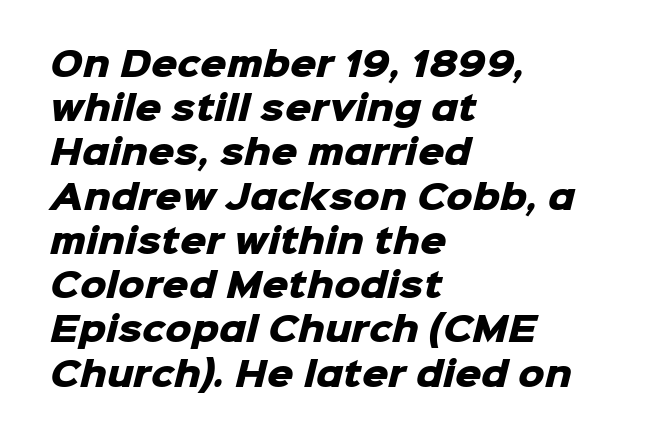
{"serif": "no", "bold": "yes", "weight": "heavy", "width": "normal", "stroke_contrast": "low", "x_height": "medium", "monospaced": "no", "underline": "no", "align": "left", "line_spacing": "normal", "line_spacing_ratio": 1.34, "letter_spacing": "normal", "letter_spacing_em": 0.0, "glyph_px": 33}
